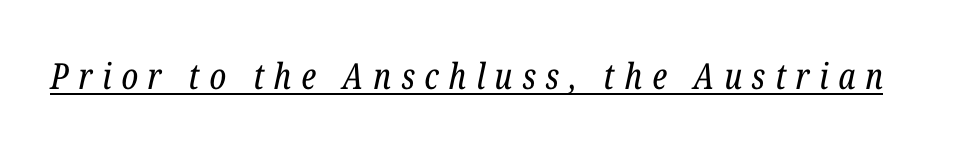
The image shows 36 px regular-weight, condensed serif type, italic (leaning right); set unusually wide letter spacing (+0.27 em), underlined; low stroke contrast and a medium x-height.
